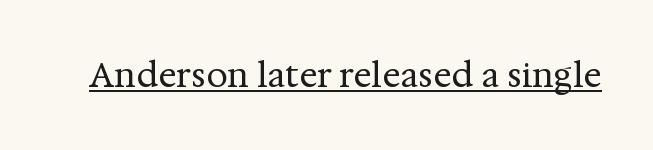
{"serif": "yes", "italic": "no", "bold": "no", "weight": "regular", "width": "normal", "stroke_contrast": "medium", "x_height": "medium", "monospaced": "no", "underline": "yes", "letter_spacing": "normal", "letter_spacing_em": 0.0, "glyph_px": 34}
